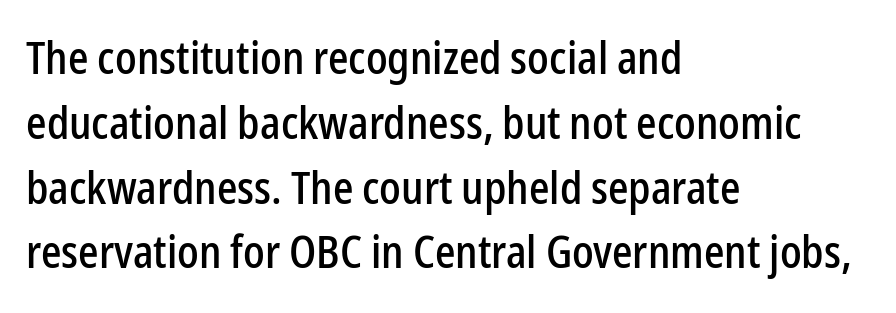
The setting favours the left margin, as ordinary paragraphs usually do. This is roman type, the default non-slanted kind. Note: no serifs on the glyphs. These lines are rendered in a variable-pitch font. The zone under the glyphs is completely vacant. Here the glyphs are tracked normally, forming tight word shapes.
